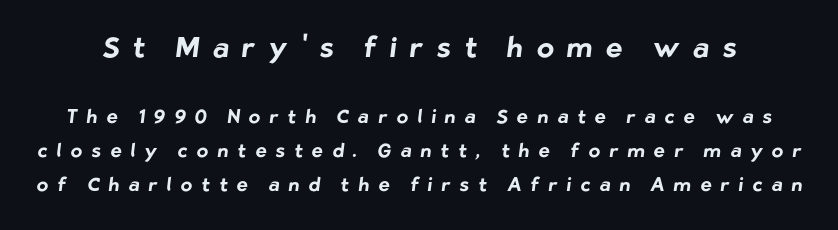
Scale decreases going downward across the two blocks. Character widths vary here, with narrow letters taking less room than wide ones. Quick note: underline off. Classification — sans serif. Caption: expanded tracking, letters set apart. You'd pick this weight for a headline — it's a proper bold.
